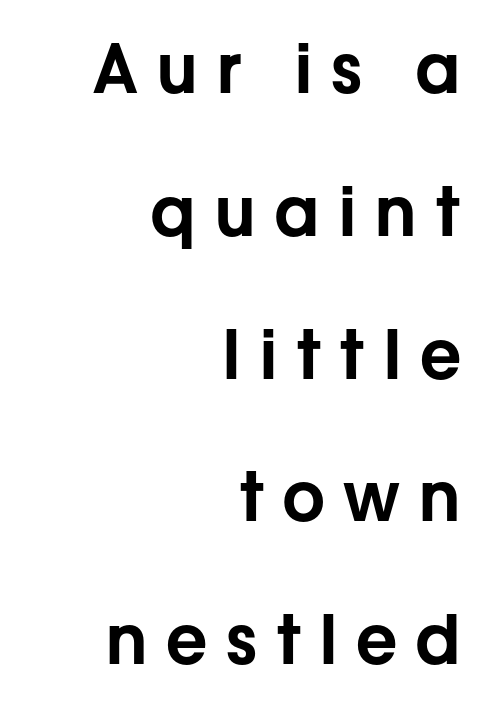
{"serif": "no", "italic": "no", "width": "normal", "stroke_contrast": "low", "x_height": "medium", "monospaced": "no", "underline": "no", "align": "right", "line_spacing": "loose", "line_spacing_ratio": 2.1, "letter_spacing": "wide", "letter_spacing_em": 0.26, "glyph_px": 68}
